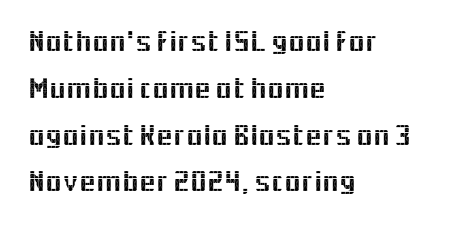
The image shows 30 px sans-serif type, upright; set left-aligned, normal line spacing (1.56x), normal letter spacing, not underlined; a medium x-height.
